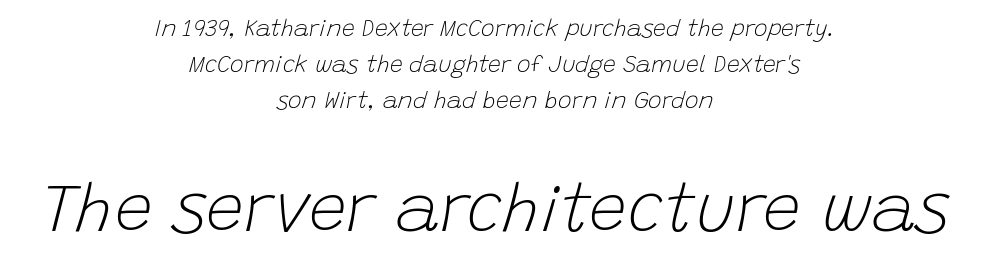
These lines are rendered in a variable-pitch font. Italic: yes, the glyphs are oblique. The paragraph shown floats in the horizontal middle. Underlining? Definitely not there. The face looks like a standard text weight, possibly lighter.
